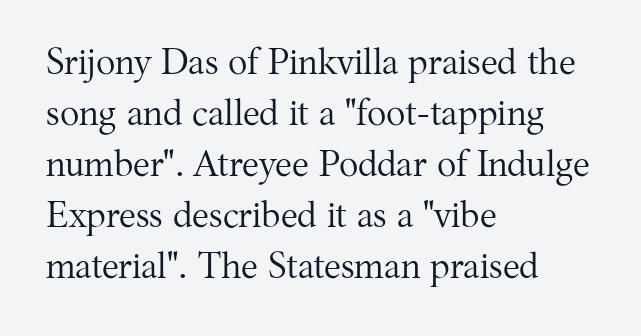
The type family on display is of the serif kind. There is no visible air inserted between adjacent glyphs. Note the varied advance widths — an 'i' is clearly narrower than an 'm'. Layout note: lines flush left. The foot of each line stays bare and open. Does the lettering tilt? It doesn't — this is upright.
